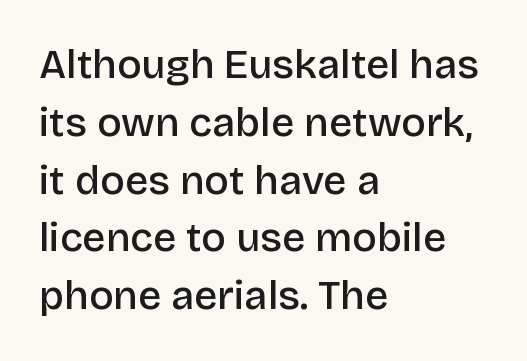
What stands out about the letter spacing? Nothing — it is the standard amount. Unmarked baselines from the first word to the last. Caption: semibold face, moderately heavy strokes. The letters advance in unequal steps, a hallmark of proportional type.
